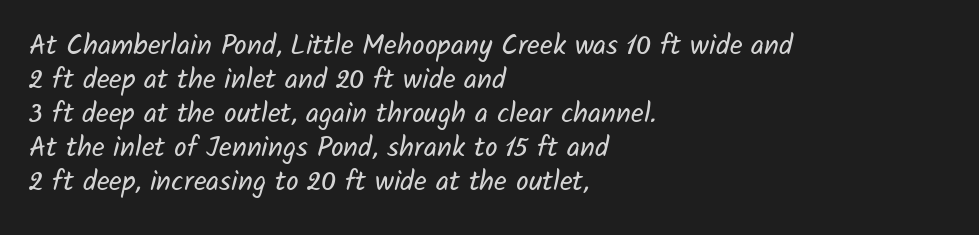
Is the letter spacing exaggerated? No — it looks like the ordinary default. The type family on display is of the sans-serif kind. Letters rest on an invisible, unmarked baseline. Which margin do the lines hug? The left one — the right edge is uneven. Character widths vary here, with narrow letters taking less room than wide ones.
